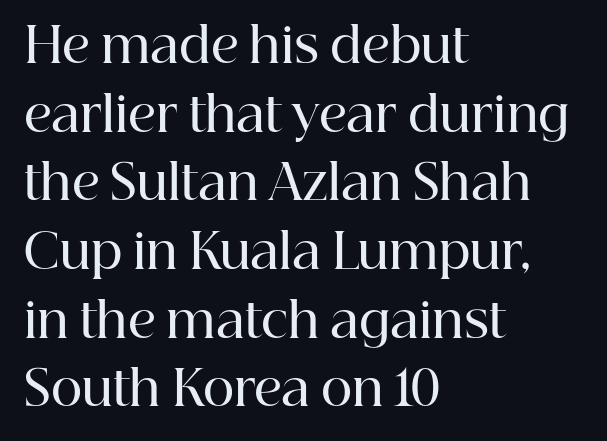
Leading: standard. Tall strokes in this sample are plumb rather than angled. Slightly chunky letters — semibold, I'd say, not full bold. The lines in this sample share a left origin and differ only in where they stop. Descender tails drop into unmarked territory.
